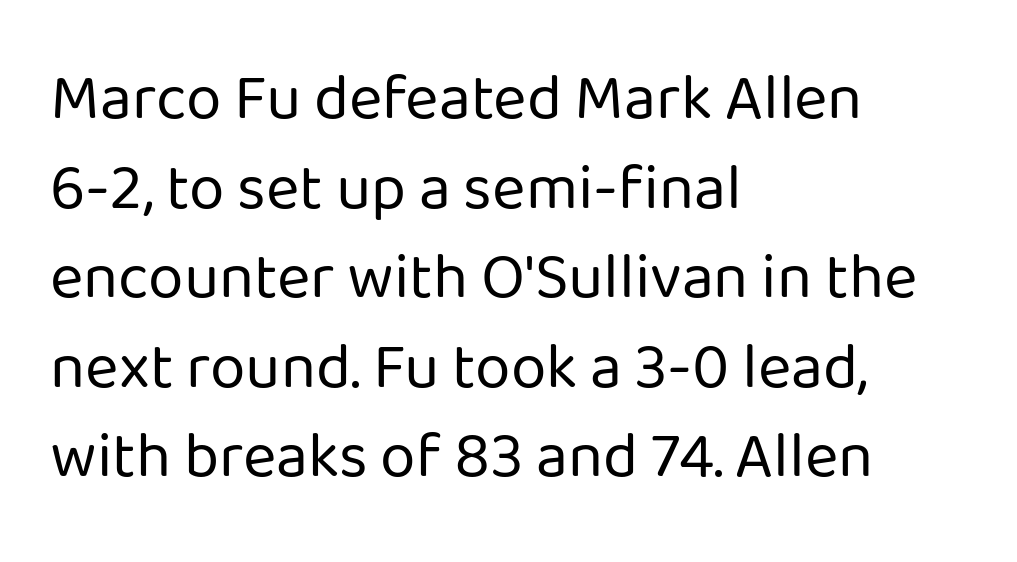
{"serif": "no", "italic": "no", "bold": "no", "weight": "regular", "width": "normal", "stroke_contrast": "low", "x_height": "medium", "monospaced": "no", "underline": "no", "align": "left", "line_spacing": "normal", "line_spacing_ratio": 1.4, "letter_spacing": "normal", "letter_spacing_em": 0.0, "glyph_px": 64}
